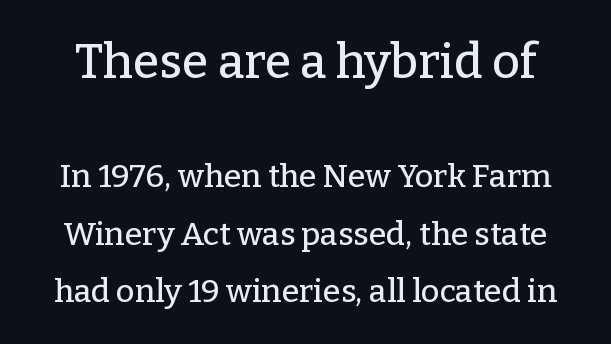
{"serif": "yes", "italic": "no", "width": "normal", "stroke_contrast": "low", "x_height": "medium", "monospaced": "no", "underline": "no", "line_spacing_ratio": 1.79, "letter_spacing": "normal", "letter_spacing_em": 0.0, "larger_block": "first", "size_ratio": 1.5, "glyph_px": 48}
